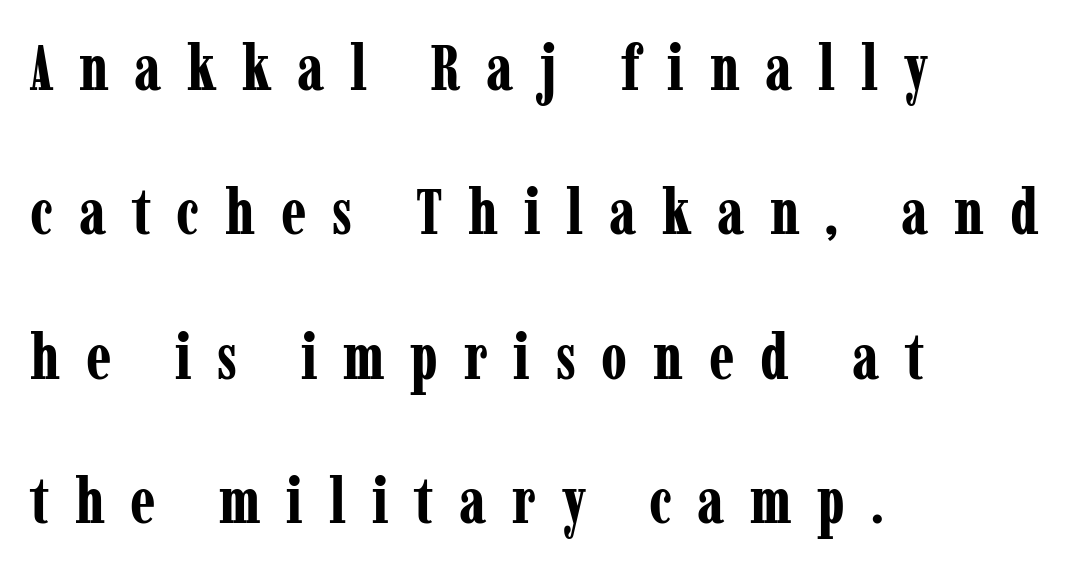
Q: Is the text bold? A: Yes.
Q: Is the text italic (slanted)? A: No, it is upright.
Q: Is the typeface a serif or a sans-serif typeface? A: Serif.
Q: Is the text underlined? A: No.
Q: How is the paragraph aligned? A: Left-aligned.
Q: Is the spacing between letters normal or unusually wide? A: Unusually wide.
Q: Is the spacing between lines tight, normal or loose? A: Loose.
Q: Width (condensed, normal, or wide)? A: Condensed.
Q: Stroke contrast? A: Low.
Q: x-height? A: Medium.
Q: Monospaced? A: No.
